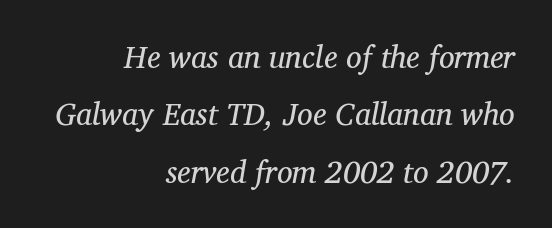
The image shows 31 px regular-weight serif type, italic (leaning right); set right-aligned, line spacing 1.85x, normal letter spacing, not underlined; medium stroke contrast and a medium x-height.
